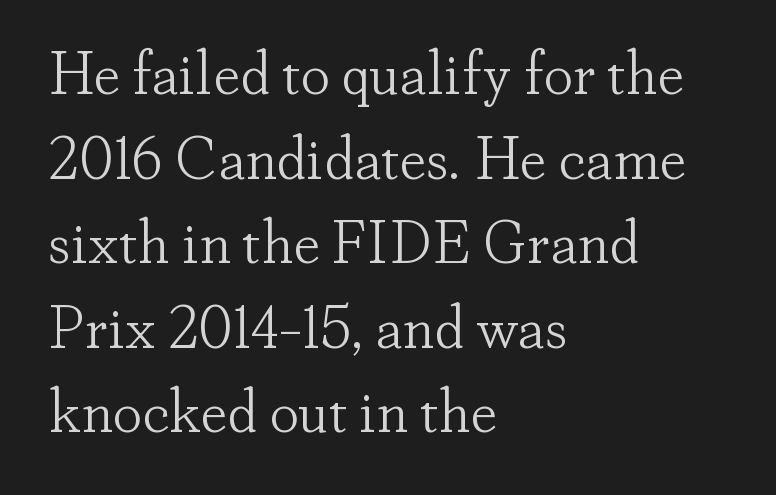
{"serif": "yes", "italic": "no", "bold": "no", "weight": "light", "width": "normal", "stroke_contrast": "low", "x_height": "small", "monospaced": "no", "underline": "no", "align": "left", "line_spacing": "normal", "line_spacing_ratio": 1.41, "letter_spacing": "normal", "letter_spacing_em": 0.0, "glyph_px": 60}
